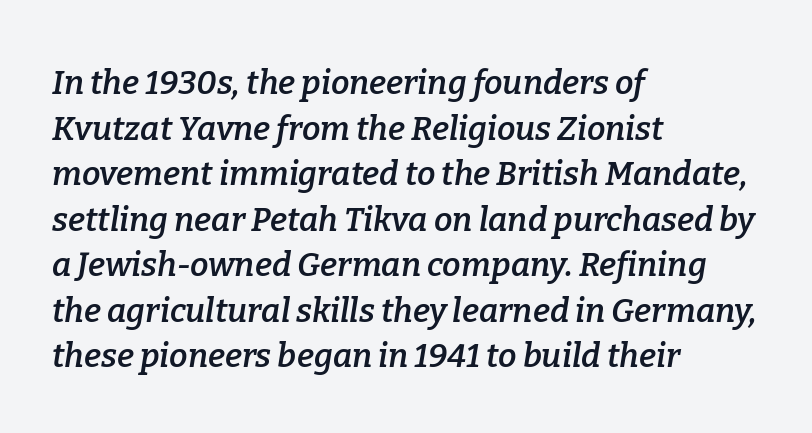
The image shows 33 px semibold serif type, italic (leaning right); set left-aligned, normal line spacing (1.38x), normal letter spacing, not underlined; low stroke contrast and a medium x-height.
